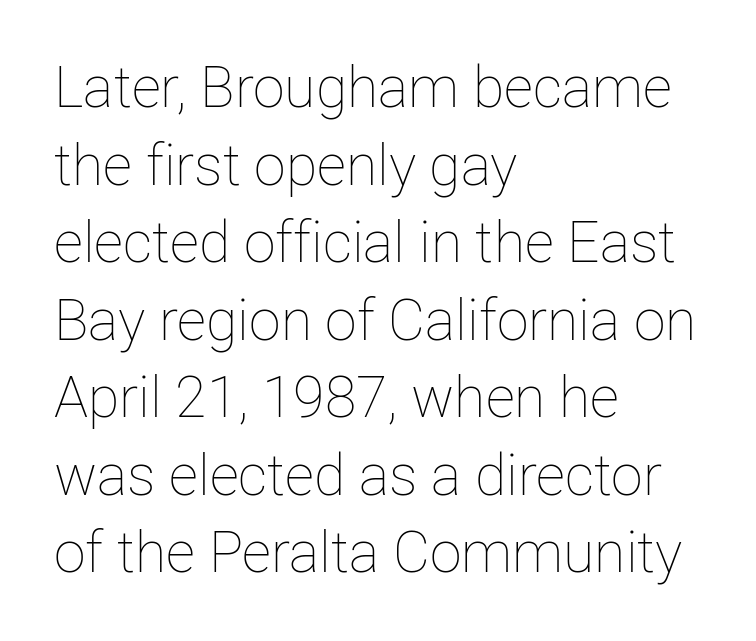
{"italic": "no", "bold": "no", "weight": "thin", "width": "normal", "stroke_contrast": "low", "x_height": "medium", "monospaced": "no", "underline": "no", "align": "left", "line_spacing": "normal", "line_spacing_ratio": 1.36, "letter_spacing": "normal", "letter_spacing_em": 0.0, "glyph_px": 57}
